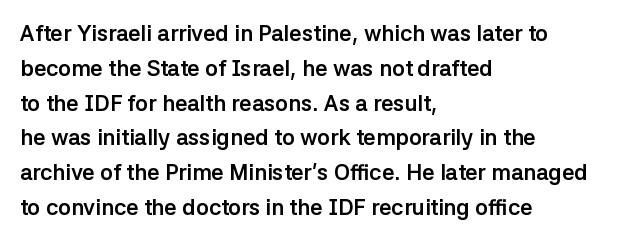
{"italic": "no", "bold": "yes", "underline": "no", "align": "left", "line_spacing": "normal", "line_spacing_ratio": 1.58, "letter_spacing": "normal", "letter_spacing_em": 0.0, "glyph_px": 22}
